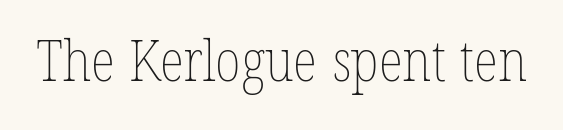
{"bold": "no", "weight": "thin", "width": "condensed", "stroke_contrast": "low", "x_height": "medium", "monospaced": "no", "underline": "no", "letter_spacing": "normal", "letter_spacing_em": 0.0, "glyph_px": 57}
